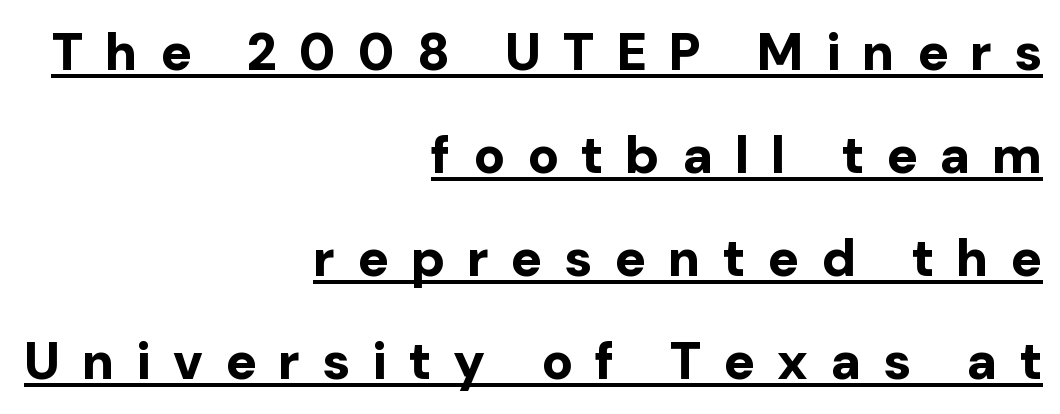
Airy leading. Emphasis by weight is at full strength: bold. Ascenders rise straight up at ninety degrees. Each line ends at the same right margin while the left side varies. Characters follow at a spacing far wider than the type designer built in.
